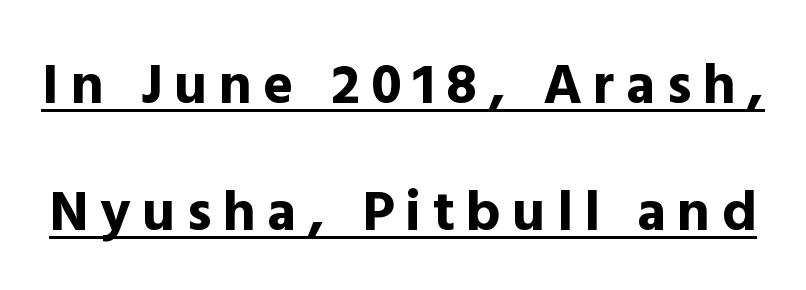
The image shows 57 px bold sans-serif type, upright; set loose line spacing (2.22x), unusually wide letter spacing (+0.2 em), underlined; a medium x-height.
